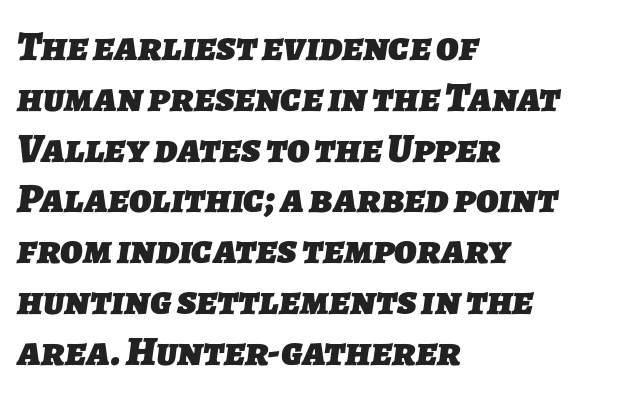
The image shows 42 px heavy sans-serif type; set left-aligned, line spacing 1.21x, normal letter spacing, not underlined; low stroke contrast and a medium x-height.
